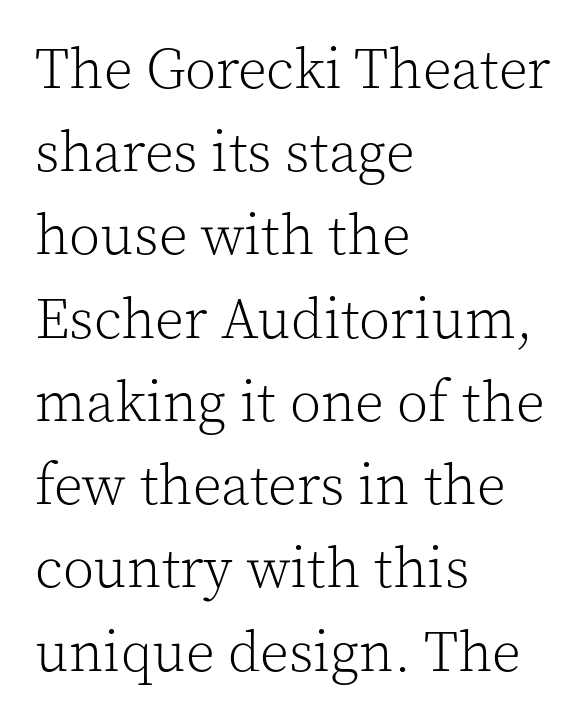
Q: Is the text bold? A: No.
Q: Is the text italic (slanted)? A: No, it is upright.
Q: Is the typeface a serif or a sans-serif typeface? A: Serif.
Q: Is the text underlined? A: No.
Q: How is the paragraph aligned? A: Left-aligned.
Q: Is the spacing between letters normal or unusually wide? A: Normal.
Q: Is the spacing between lines tight, normal or loose? A: Normal.
Q: Width (condensed, normal, or wide)? A: Normal.
Q: x-height? A: Medium.
Q: Monospaced? A: No.
